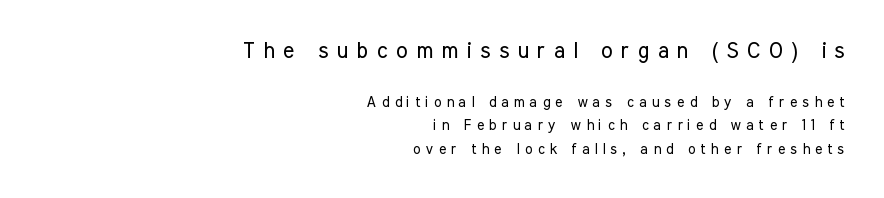
Q: Is the text bold? A: No.
Q: Is the text italic (slanted)? A: No, it is upright.
Q: Is the text underlined? A: No.
Q: How is the paragraph aligned? A: Right-aligned.
Q: Is the spacing between letters normal or unusually wide? A: Unusually wide.
Q: Is the spacing between lines tight, normal or loose? A: Normal.
Q: Which block of text is set in a larger size, the first (top) or the second (bottom)? A: The first (top) one.
